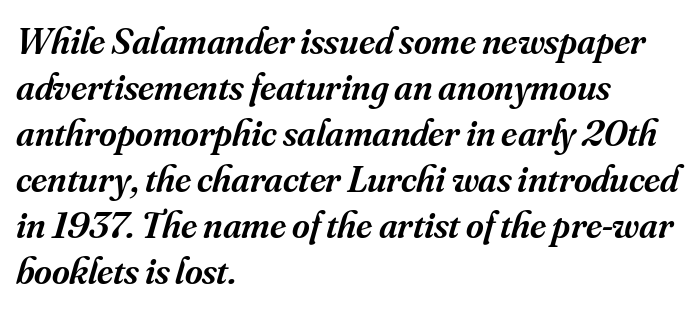
The image shows 38 px semibold serif type, italic (leaning right); set left-aligned, line spacing 1.21x, normal letter spacing, not underlined; medium stroke contrast and a small x-height.
